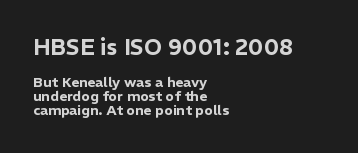
Q: Is the text italic (slanted)? A: No, it is upright.
Q: Is the text underlined? A: No.
Q: How is the paragraph aligned? A: Left-aligned.
Q: Is the spacing between letters normal or unusually wide? A: Normal.
Q: Is the spacing between lines tight, normal or loose? A: Tight.
Q: Which block of text is set in a larger size, the first (top) or the second (bottom)? A: The first (top) one.
